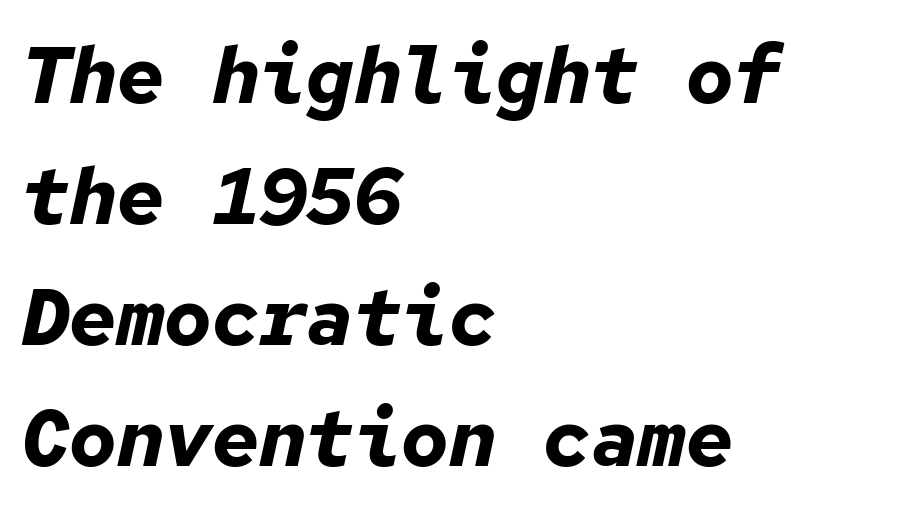
The image shows 79 px bold type, italic (leaning right), monospaced; set left-aligned, normal line spacing (1.53x), normal letter spacing, not underlined; low stroke contrast and a medium x-height.
